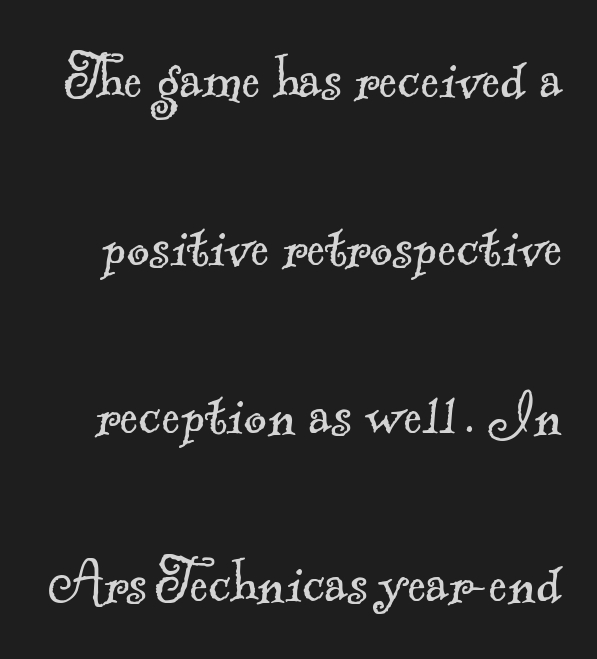
Any mark beneath the type? The region is blank. Serifs: yes, visible at the terminals of the letterforms. A typesetter would call this proportional, since set widths differ per character. Students, note that the glyphs here touch the page at normal intervals.
